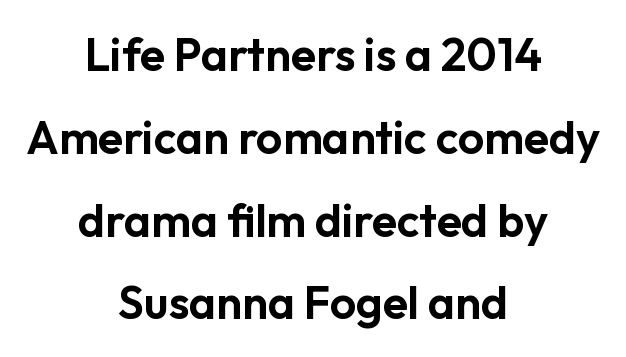
{"serif": "no", "italic": "no", "width": "normal", "stroke_contrast": "low", "x_height": "medium", "monospaced": "no", "underline": "no", "align": "center", "line_spacing_ratio": 1.8, "letter_spacing": "normal", "letter_spacing_em": 0.0, "glyph_px": 46}
